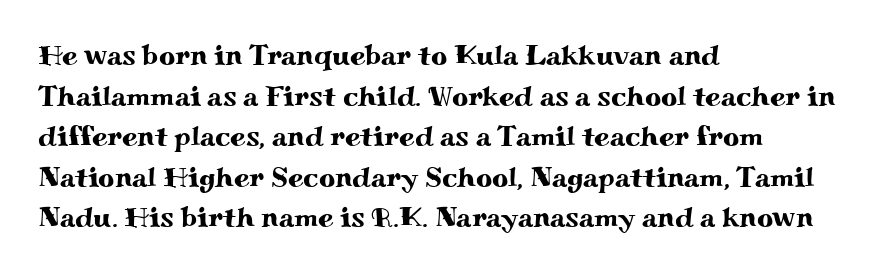
{"serif": "yes", "italic": "no", "width": "wide", "stroke_contrast": "medium", "x_height": "small", "monospaced": "no", "underline": "no", "align": "left", "line_spacing": "normal", "line_spacing_ratio": 1.45, "letter_spacing": "normal", "letter_spacing_em": 0.0, "glyph_px": 28}
